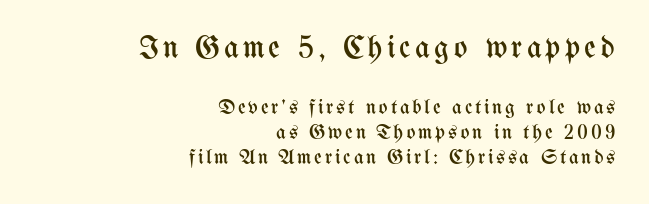
Q: Is the text bold? A: No.
Q: Is the text italic (slanted)? A: No, it is upright.
Q: Is the text underlined? A: No.
Q: How is the paragraph aligned? A: Right-aligned.
Q: Which block of text is set in a larger size, the first (top) or the second (bottom)? A: The first (top) one.
Q: Width (condensed, normal, or wide)? A: Condensed.
Q: Stroke contrast? A: Medium.
Q: x-height? A: Medium.
Q: Monospaced? A: No.
